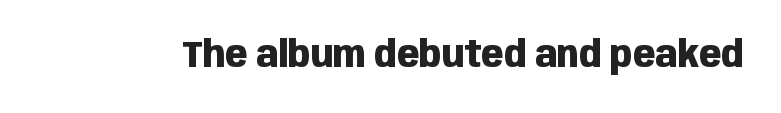
{"serif": "no", "italic": "no", "bold": "yes", "weight": "heavy", "width": "condensed", "stroke_contrast": "low", "x_height": "large", "monospaced": "no", "underline": "no", "letter_spacing": "normal", "letter_spacing_em": 0.0, "glyph_px": 37}
